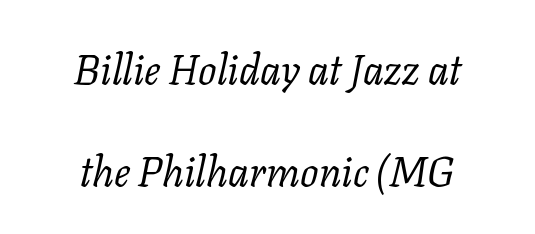
{"serif": "yes", "italic": "yes", "lean": "right", "slant_degrees": 11, "bold": "no", "weight": "regular", "width": "normal", "stroke_contrast": "low", "x_height": "medium", "monospaced": "no", "underline": "no", "align": "center", "line_spacing": "loose", "line_spacing_ratio": 2.5, "letter_spacing": "normal", "letter_spacing_em": 0.0, "glyph_px": 41}
